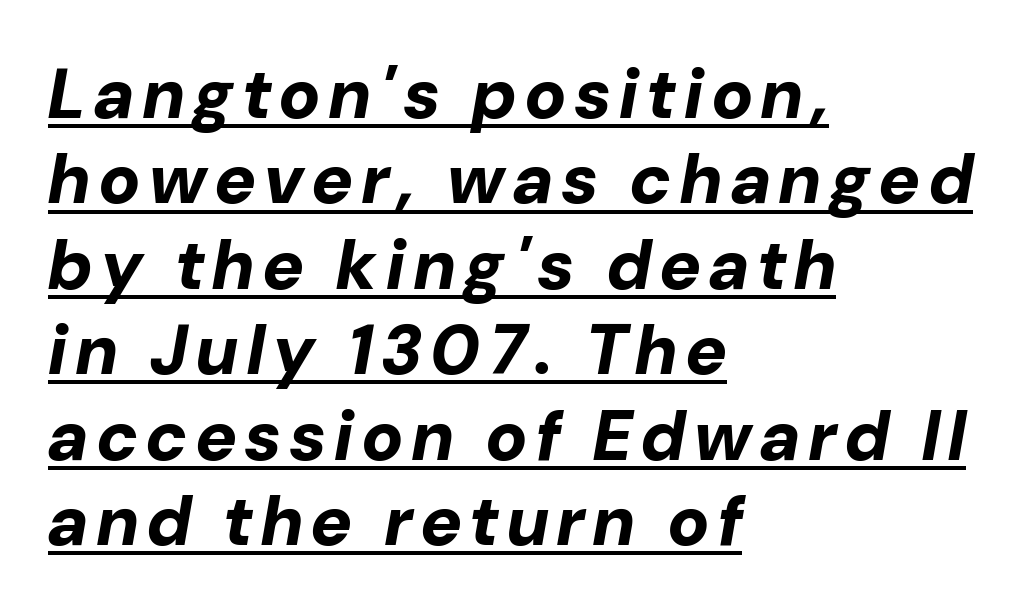
{"italic": "yes", "lean": "right", "slant_degrees": 10, "bold": "yes", "weight": "bold", "width": "normal", "stroke_contrast": "low", "x_height": "medium", "monospaced": "no", "underline": "yes", "align": "left", "line_spacing_ratio": 1.22, "glyph_px": 70}
